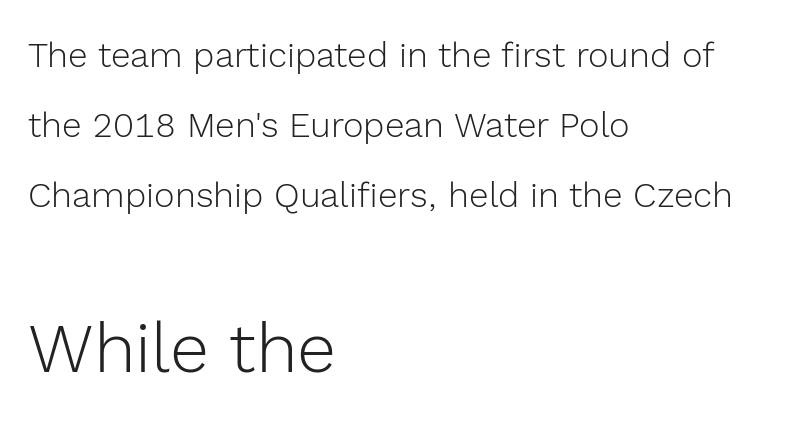
{"serif": "no", "italic": "no", "bold": "no", "weight": "light", "width": "normal", "x_height": "medium", "monospaced": "no", "underline": "no", "align": "left", "line_spacing": "loose", "line_spacing_ratio": 2.0, "letter_spacing": "normal", "letter_spacing_em": 0.0, "larger_block": "second", "size_ratio": 2.0, "glyph_px": 70}
